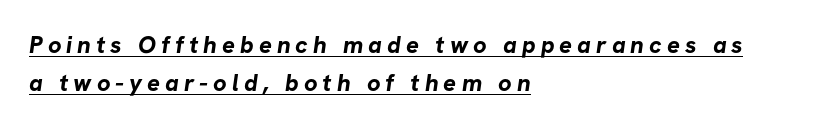
Q: Is the text bold? A: Yes.
Q: Is the text underlined? A: Yes.
Q: How is the paragraph aligned? A: Left-aligned.
Q: Is the spacing between letters normal or unusually wide? A: Unusually wide.
Q: Is the spacing between lines tight, normal or loose? A: Normal.
